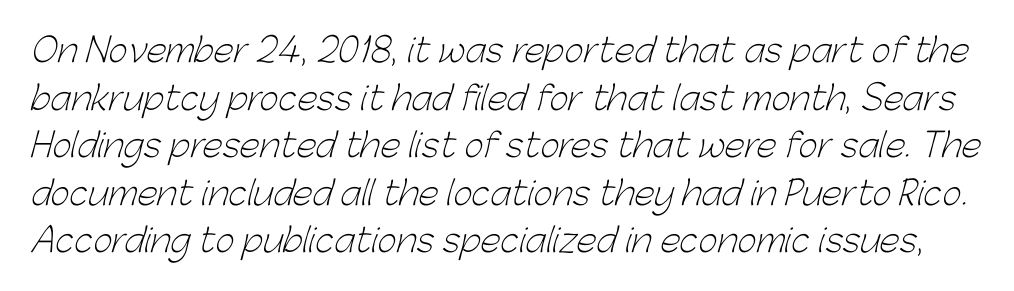
The image shows 33 px light sans-serif type; set normal line spacing (1.44x), normal letter spacing, not underlined; low stroke contrast and a medium x-height.
